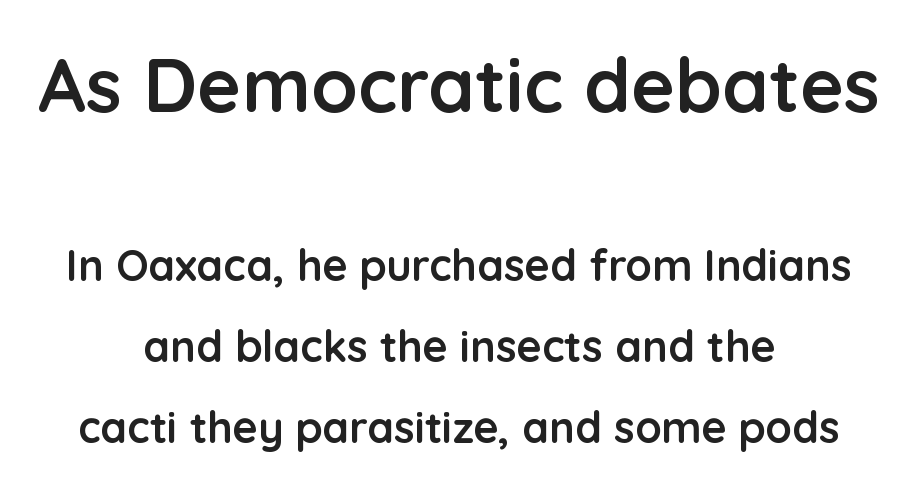
The image shows 75 px semibold sans-serif type, upright; set centered, line spacing 1.88x, normal letter spacing, not underlined; the first (top) block is 1.74x larger; low stroke contrast and a medium x-height.
